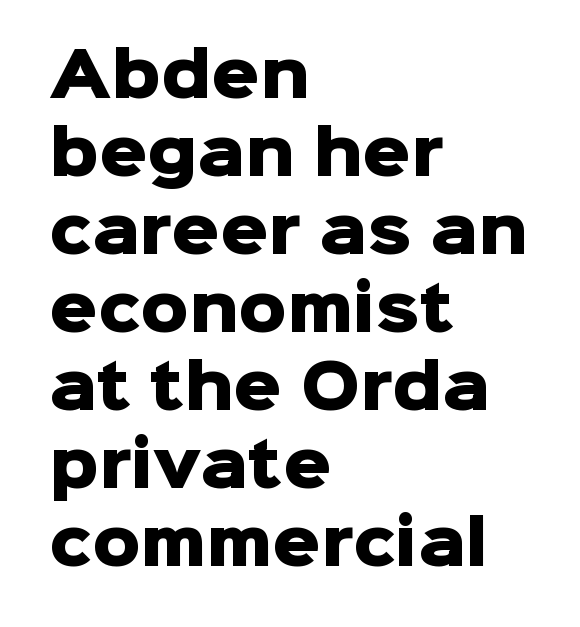
The type is set solid horizontally, with unmodified tracking. A roman cut, with each character standing at attention. A typesetter would call this proportional, since set widths differ per character. Beneath every word, the page is bare. A normal amount of white space separates one row of letters from the next.
